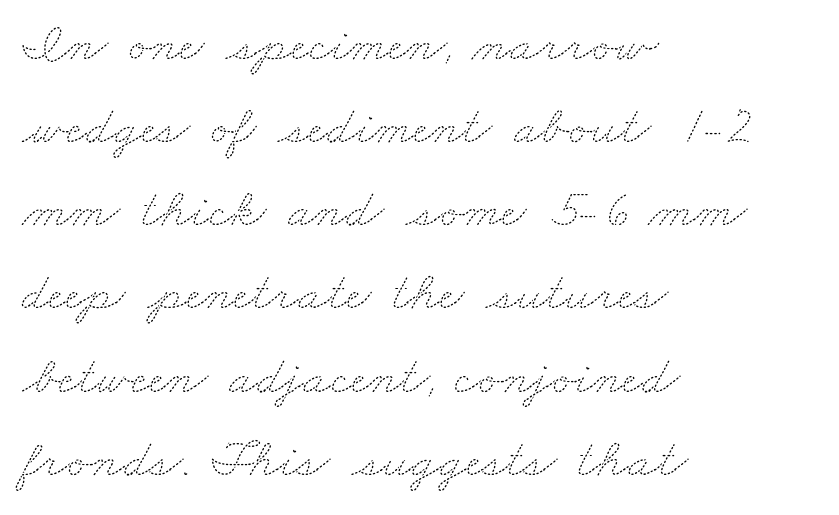
The image shows 54 px thin, wide type; set left-aligned, normal line spacing (1.54x), normal letter spacing, not underlined; medium stroke contrast and a small x-height.
